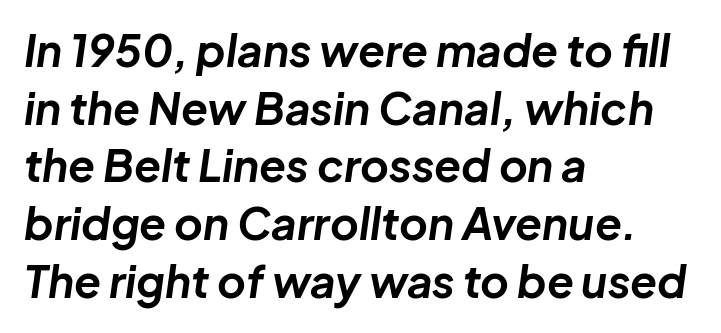
The image shows 44 px bold type, italic (leaning right); set left-aligned, normal line spacing (1.31x), normal letter spacing, not underlined; low stroke contrast and a medium x-height.
